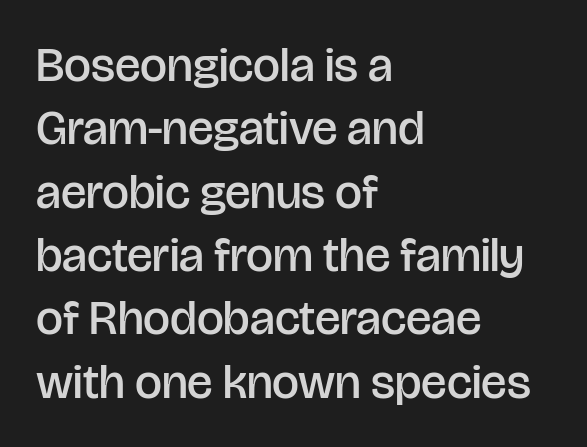
Q: Is the text bold? A: Semi-bold.
Q: Is the text italic (slanted)? A: No, it is upright.
Q: Is the typeface a serif or a sans-serif typeface? A: Sans-serif.
Q: Is the text underlined? A: No.
Q: How is the paragraph aligned? A: Left-aligned.
Q: Is the spacing between letters normal or unusually wide? A: Normal.
Q: Is the spacing between lines tight, normal or loose? A: Normal.
Q: Width (condensed, normal, or wide)? A: Normal.
Q: Stroke contrast? A: Low.
Q: x-height? A: Large.
Q: Monospaced? A: No.
